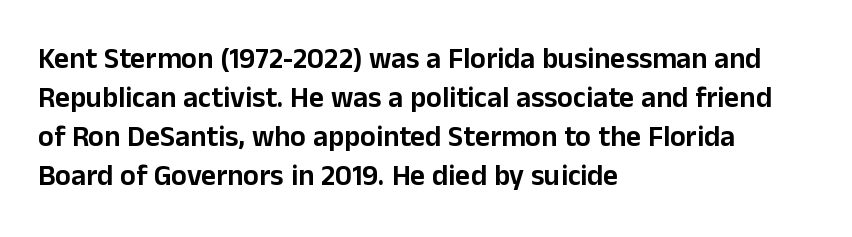
{"serif": "no", "italic": "no", "width": "normal", "stroke_contrast": "low", "x_height": "medium", "monospaced": "no", "underline": "no", "align": "left", "line_spacing": "normal", "line_spacing_ratio": 1.35, "letter_spacing": "normal", "letter_spacing_em": 0.0, "glyph_px": 29}
